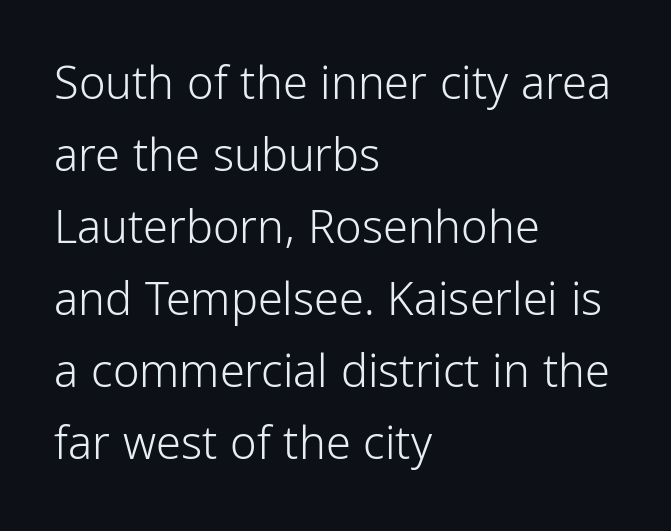
Q: Is the text bold? A: No.
Q: Is the text italic (slanted)? A: No, it is upright.
Q: Is the typeface a serif or a sans-serif typeface? A: Sans-serif.
Q: Is the text underlined? A: No.
Q: How is the paragraph aligned? A: Left-aligned.
Q: Is the spacing between letters normal or unusually wide? A: Normal.
Q: Is the spacing between lines tight, normal or loose? A: Normal.
Q: Width (condensed, normal, or wide)? A: Condensed.
Q: Stroke contrast? A: Low.
Q: x-height? A: Medium.
Q: Monospaced? A: No.
